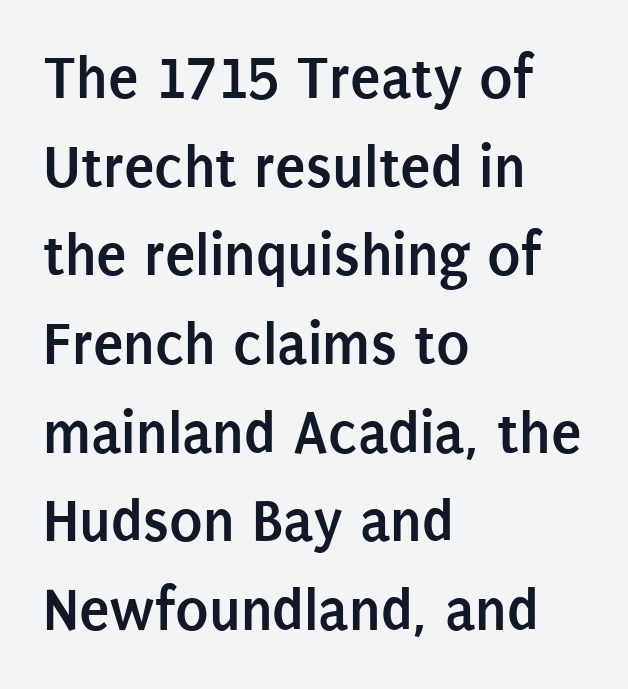
Q: Is the text bold? A: Yes.
Q: Is the text italic (slanted)? A: No, it is upright.
Q: Is the typeface a serif or a sans-serif typeface? A: Sans-serif.
Q: Is the text underlined? A: No.
Q: How is the paragraph aligned? A: Left-aligned.
Q: Is the spacing between letters normal or unusually wide? A: Normal.
Q: Is the spacing between lines tight, normal or loose? A: Normal.
Q: Width (condensed, normal, or wide)? A: Condensed.
Q: Stroke contrast? A: Low.
Q: x-height? A: Large.
Q: Monospaced? A: No.
